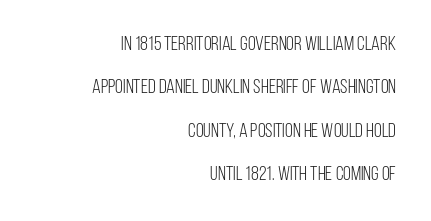
Q: Is the text bold? A: No.
Q: Is the text italic (slanted)? A: No, it is upright.
Q: Is the text underlined? A: No.
Q: How is the paragraph aligned? A: Right-aligned.
Q: Is the spacing between letters normal or unusually wide? A: Normal.
Q: Is the spacing between lines tight, normal or loose? A: Loose.
